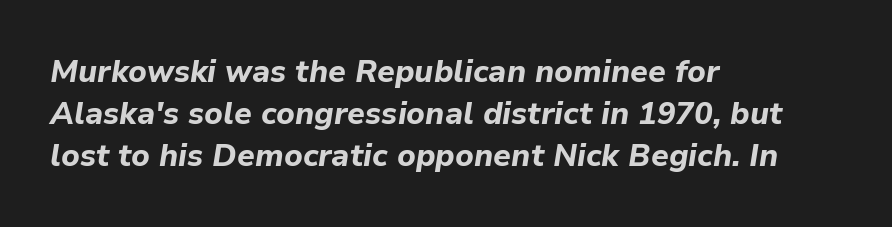
Q: Is the text bold? A: Yes.
Q: Is the text italic (slanted)? A: Yes, it leans right by about 9 degrees.
Q: Is the text underlined? A: No.
Q: How is the paragraph aligned? A: Left-aligned.
Q: Is the spacing between letters normal or unusually wide? A: Normal.
Q: Is the spacing between lines tight, normal or loose? A: Normal.
Q: Width (condensed, normal, or wide)? A: Normal.
Q: Stroke contrast? A: Low.
Q: x-height? A: Medium.
Q: Monospaced? A: No.
